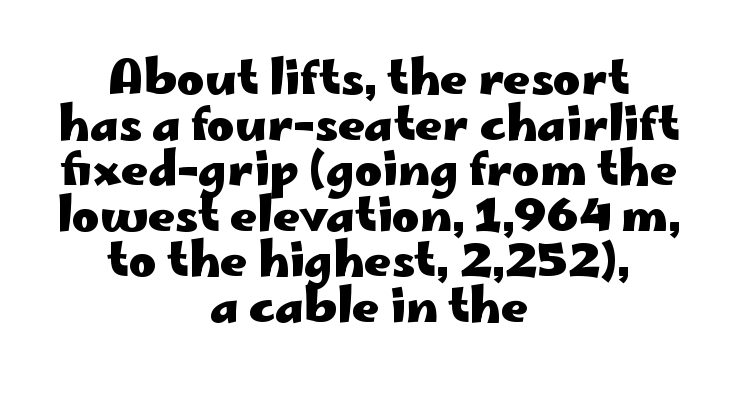
Q: Is the text bold? A: Yes.
Q: Is the text italic (slanted)? A: No, it is upright.
Q: Is the typeface a serif or a sans-serif typeface? A: Sans-serif.
Q: Is the text underlined? A: No.
Q: How is the paragraph aligned? A: Centered.
Q: Is the spacing between letters normal or unusually wide? A: Normal.
Q: Is the spacing between lines tight, normal or loose? A: Tight.
Q: Width (condensed, normal, or wide)? A: Wide.
Q: Stroke contrast? A: Low.
Q: x-height? A: Small.
Q: Monospaced? A: No.
